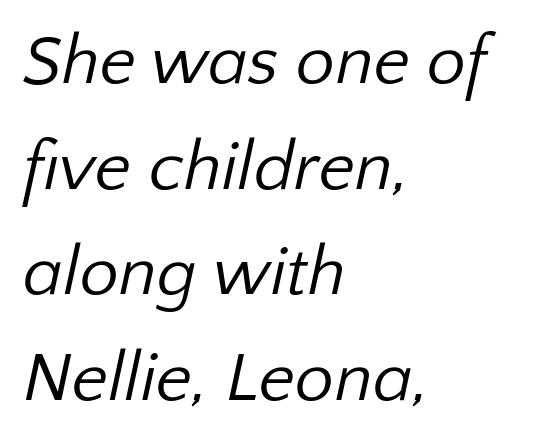
Leftover space on each line is placed entirely after the last word. The lines sit at an ordinary, default distance from one another. These glyphs show unthickened strokes, regular width or finer. Here the glyphs are tracked normally, forming tight word shapes. Beneath every word, the page is bare.
